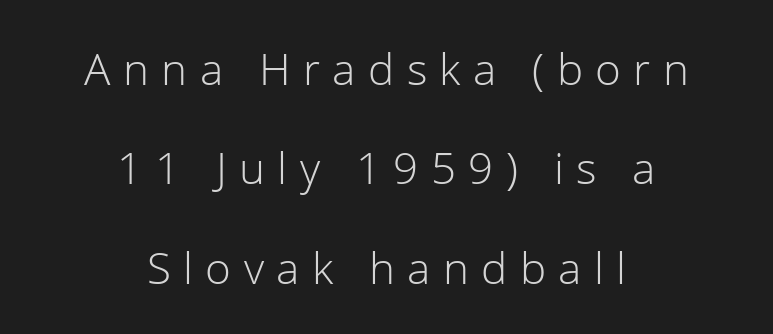
The image shows 44 px light sans-serif type, upright; set centered, loose line spacing (2.26x), unusually wide letter spacing (+0.28 em), not underlined; low stroke contrast and a medium x-height.
